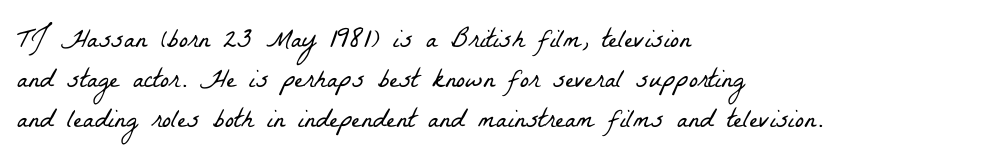
The vertical gap from one line to the next is medium. This rendering leaves character spacing at its baseline value. Just letters on the line, the space beneath them empty. Reading down the block, your eye returns to a fixed left position each line. Is this a heavy cut? Hardly; it is regular or lighter.
